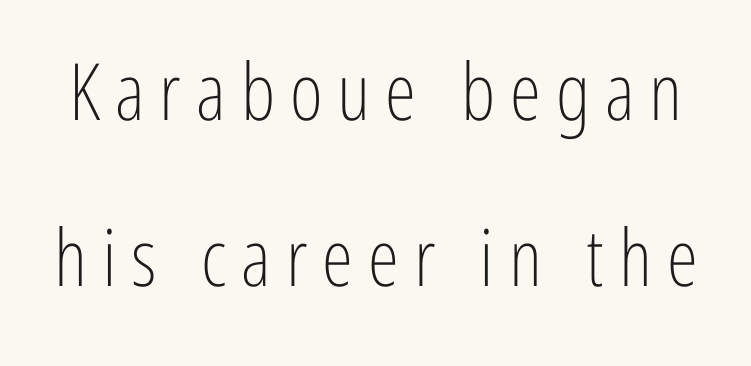
Underline: absent. How would I describe the line gaps? Wide and relaxed. No heavy texture on the line: the type isn't bold. Here the designer chose a conventional face with non-uniform glyph widths.
